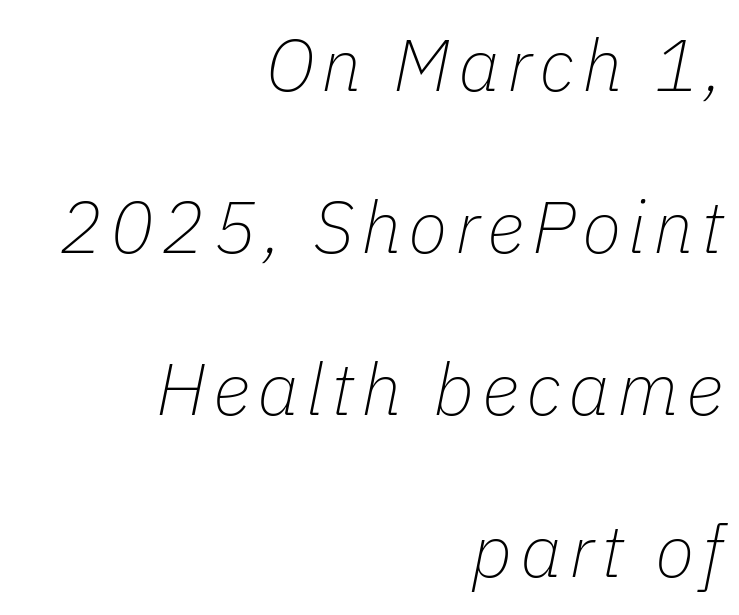
Q: Is the text bold? A: No.
Q: Is the text italic (slanted)? A: Yes, it leans right by about 11 degrees.
Q: Is the text underlined? A: No.
Q: How is the paragraph aligned? A: Right-aligned.
Q: Is the spacing between lines tight, normal or loose? A: Loose.
Q: Width (condensed, normal, or wide)? A: Normal.
Q: Stroke contrast? A: Low.
Q: x-height? A: Medium.
Q: Monospaced? A: No.
